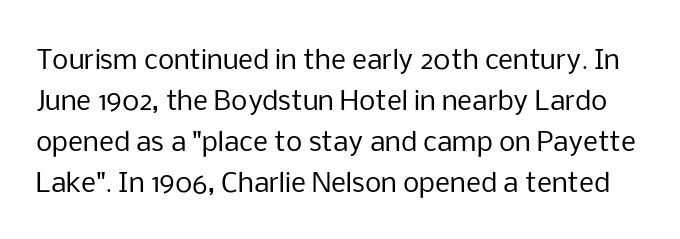
The image shows 26 px text type, upright; set normal line spacing (1.58x), normal letter spacing, not underlined.
